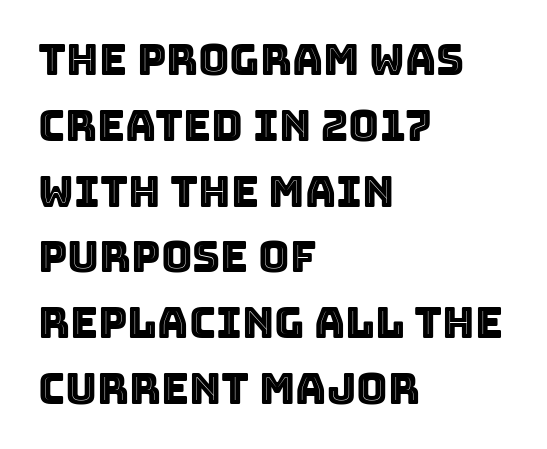
The image shows 43 px text type, upright; set left-aligned, normal line spacing (1.53x), normal letter spacing, not underlined; a large x-height.
